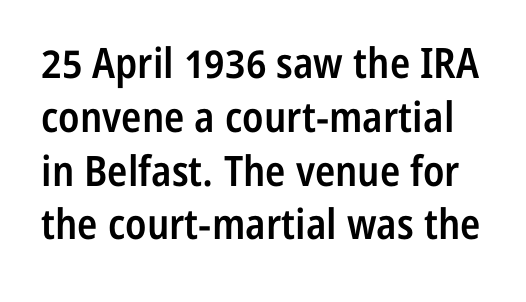
Q: Is the text bold? A: Semi-bold.
Q: Is the text italic (slanted)? A: No, it is upright.
Q: Is the typeface a serif or a sans-serif typeface? A: Sans-serif.
Q: Is the text underlined? A: No.
Q: Is the spacing between letters normal or unusually wide? A: Normal.
Q: Is the spacing between lines tight, normal or loose? A: Normal.
Q: Width (condensed, normal, or wide)? A: Condensed.
Q: Stroke contrast? A: Low.
Q: x-height? A: Medium.
Q: Monospaced? A: No.
